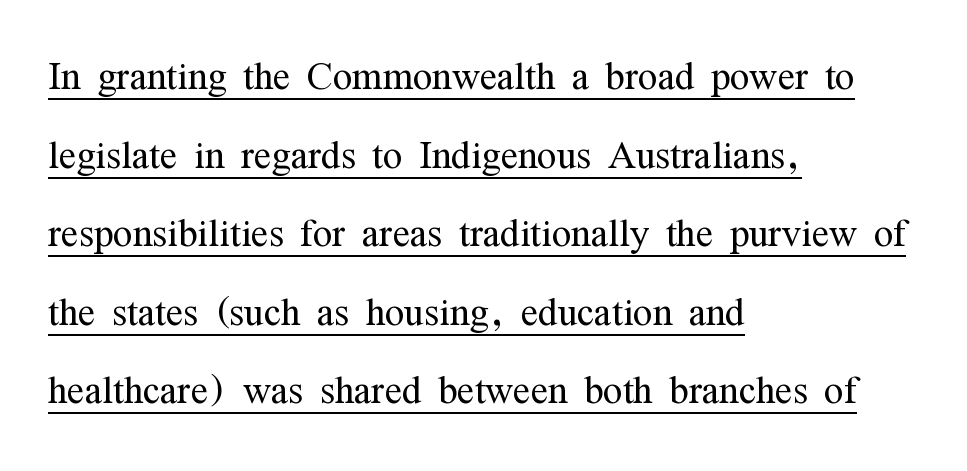
The rendering anchors every line to the left-hand side. How would I describe the line gaps? Plain and ordinary. This is not heavy type; no bold has been used. Check where the strokes stop: tiny serifs finish them off.
